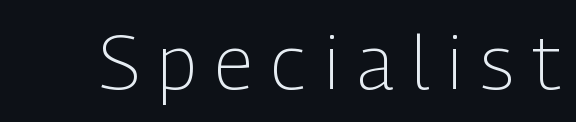
{"serif": "no", "italic": "no", "bold": "no", "weight": "light", "width": "condensed", "stroke_contrast": "low", "x_height": "medium", "monospaced": "no", "underline": "no", "letter_spacing": "wide", "letter_spacing_em": 0.25, "glyph_px": 75}
